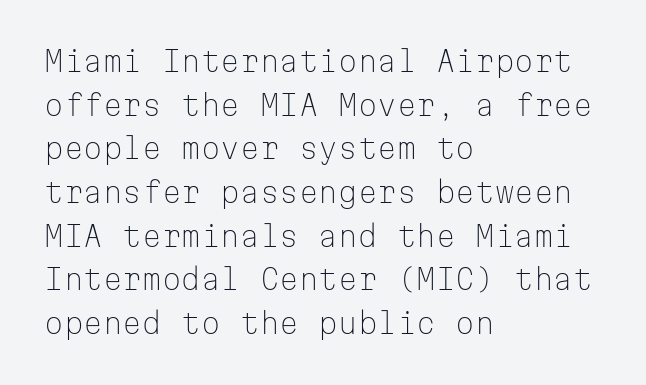
Q: Is the text bold? A: No.
Q: Is the text italic (slanted)? A: No, it is upright.
Q: Is the typeface a serif or a sans-serif typeface? A: Sans-serif.
Q: Is the text underlined? A: No.
Q: How is the paragraph aligned? A: Left-aligned.
Q: Is the spacing between letters normal or unusually wide? A: Normal.
Q: Is the spacing between lines tight, normal or loose? A: Normal.
Q: Width (condensed, normal, or wide)? A: Normal.
Q: Stroke contrast? A: Low.
Q: x-height? A: Medium.
Q: Monospaced? A: Yes.
